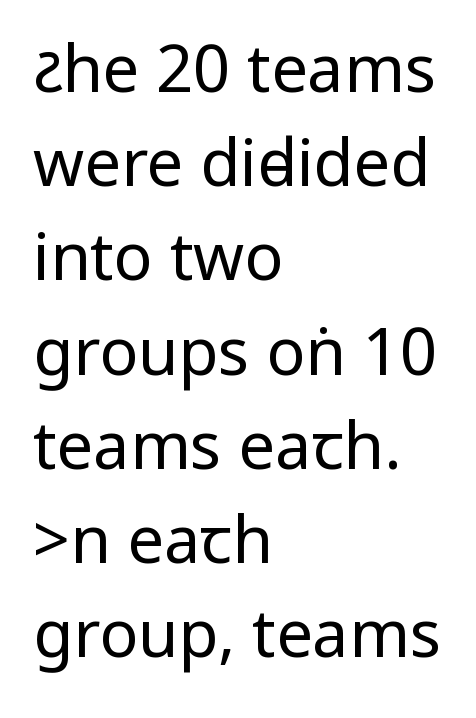
Q: Is the text bold? A: No.
Q: Is the text italic (slanted)? A: No, it is upright.
Q: Is the typeface a serif or a sans-serif typeface? A: Sans-serif.
Q: Is the text underlined? A: No.
Q: How is the paragraph aligned? A: Left-aligned.
Q: Is the spacing between letters normal or unusually wide? A: Normal.
Q: Is the spacing between lines tight, normal or loose? A: Normal.
Q: Width (condensed, normal, or wide)? A: Condensed.
Q: Stroke contrast? A: Low.
